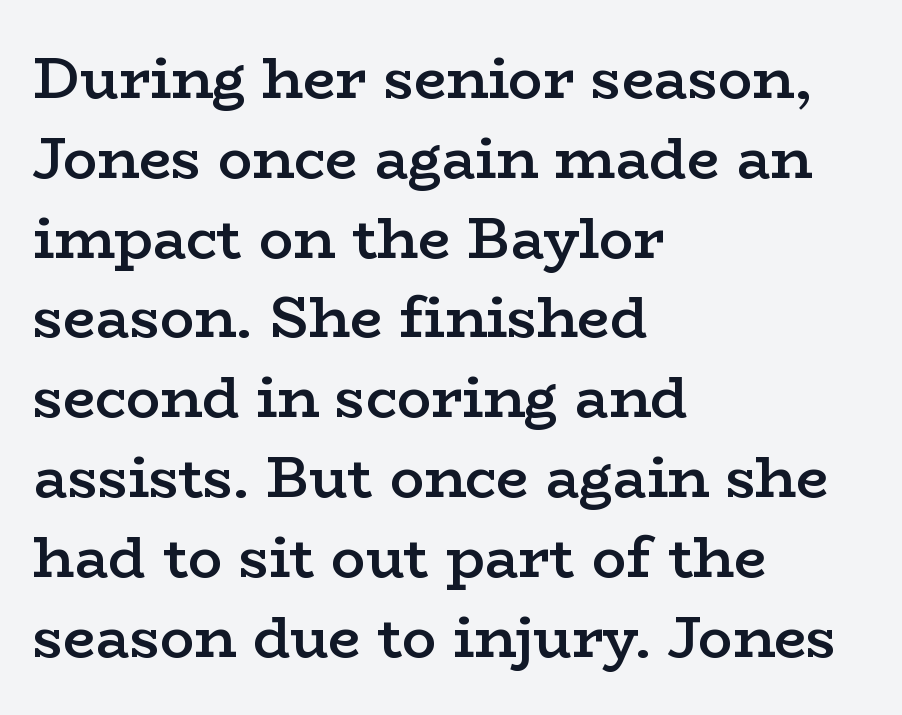
{"serif": "yes", "italic": "no", "bold": "semi", "weight": "semibold", "width": "wide", "stroke_contrast": "low", "x_height": "medium", "monospaced": "no", "underline": "no", "align": "left", "line_spacing": "normal", "line_spacing_ratio": 1.4, "letter_spacing": "normal", "letter_spacing_em": 0.0, "glyph_px": 57}
